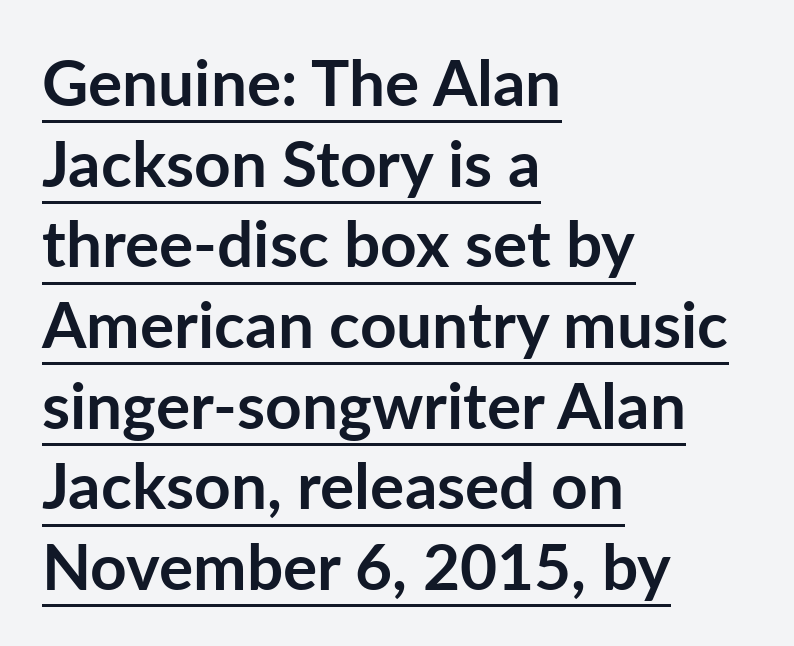
Heft: maximum for text — a bold. Proportional: the letters do not fall into vertical columns. Italic? Not at all — the glyphs are vertical. Honestly, the letter spacing is just normal — you wouldn't notice it. Does a line run under the words? Yes, clearly. Nope, no serifs anywhere on these letters.
